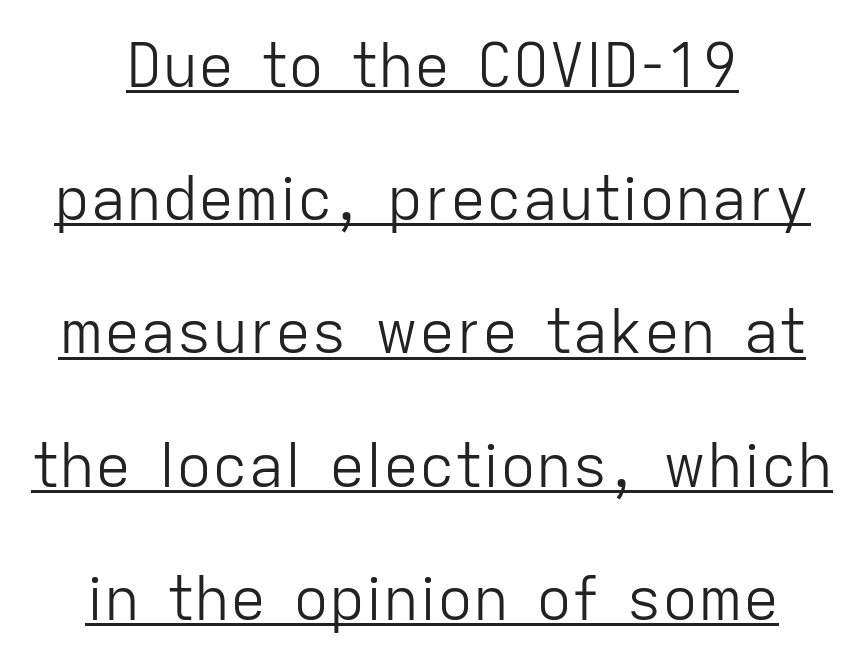
The lines are spread far apart with generous leading. Vertical stems look standard width or narrower in stroke. Caption: standard tracking, unaltered. This sample has the flowing, uneven cadence of proportional lettering. Check the space under the baseline: a stroke is drawn there.
